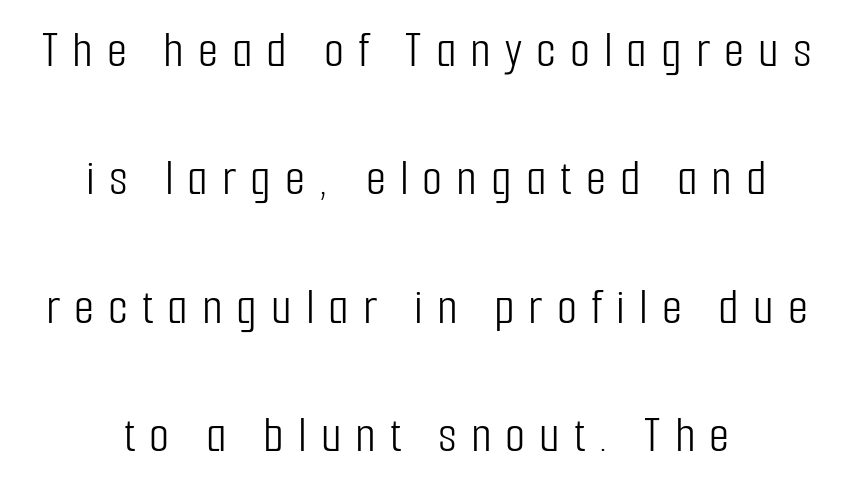
The image shows 52 px light, condensed sans-serif type, upright; set centered, loose line spacing (2.47x), unusually wide letter spacing (+0.27 em), not underlined; low stroke contrast and a medium x-height.
